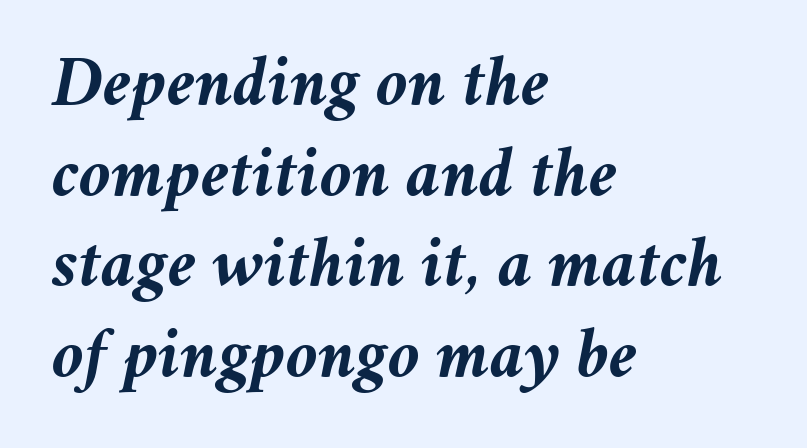
Q: Is the text bold? A: Yes.
Q: Is the text italic (slanted)? A: Yes, it leans right by about 11 degrees.
Q: Is the text underlined? A: No.
Q: How is the paragraph aligned? A: Left-aligned.
Q: Is the spacing between letters normal or unusually wide? A: Normal.
Q: Width (condensed, normal, or wide)? A: Normal.
Q: Stroke contrast? A: Medium.
Q: x-height? A: Medium.
Q: Monospaced? A: No.
